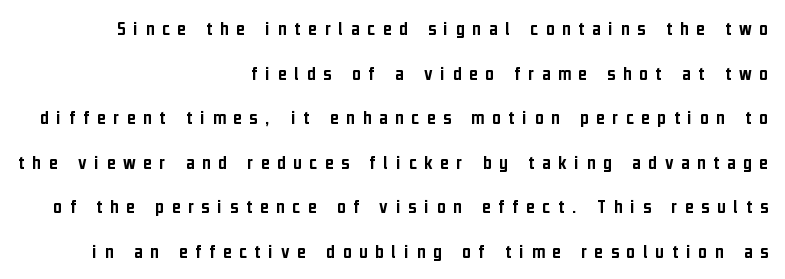
{"italic": "no", "underline": "no", "align": "right", "line_spacing": "loose", "line_spacing_ratio": 2.12, "letter_spacing": "wide", "letter_spacing_em": 0.36, "glyph_px": 21}
